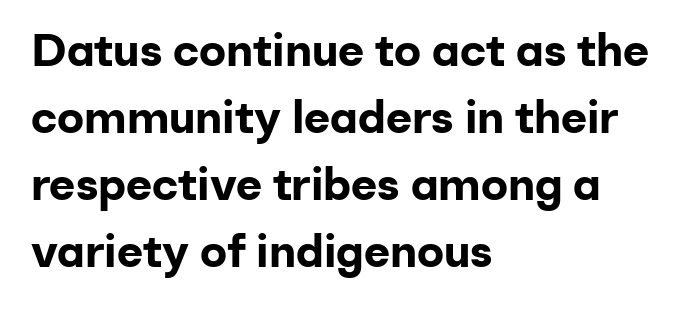
{"serif": "no", "italic": "no", "bold": "yes", "weight": "bold", "width": "normal", "stroke_contrast": "low", "x_height": "medium", "monospaced": "no", "underline": "no", "align": "left", "line_spacing": "normal", "line_spacing_ratio": 1.49, "letter_spacing": "normal", "letter_spacing_em": 0.0, "glyph_px": 45}
